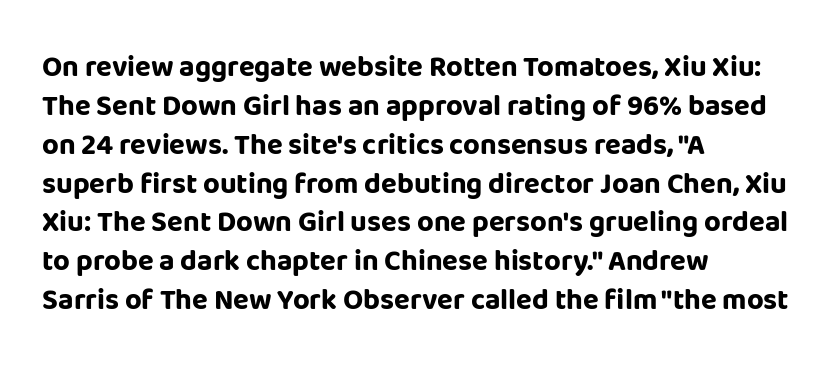
The image shows 29 px bold sans-serif type, upright; set left-aligned, normal line spacing (1.34x), normal letter spacing, not underlined; low stroke contrast and a large x-height.
